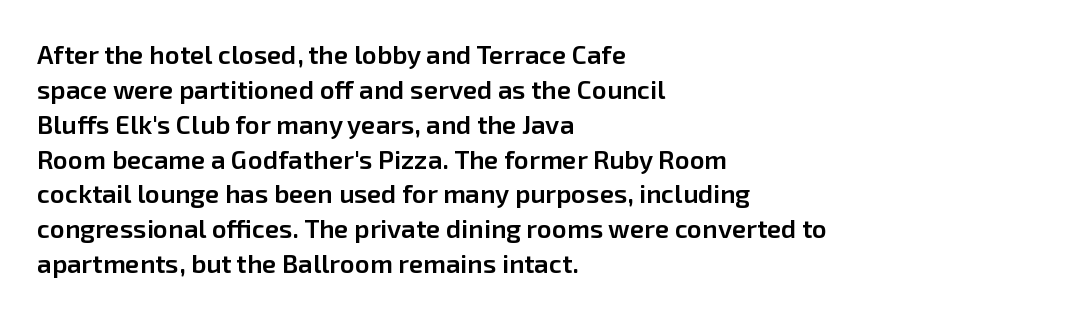
These words are printed semibold, heavier than regular yet not bold. If you measured baseline to baseline, you'd find a middling distance. Upright lettering throughout. Plain, unruled lines of type. Characters follow at the spacing the type designer built in. The lines in this sample share a left origin and differ only in where they stop.
